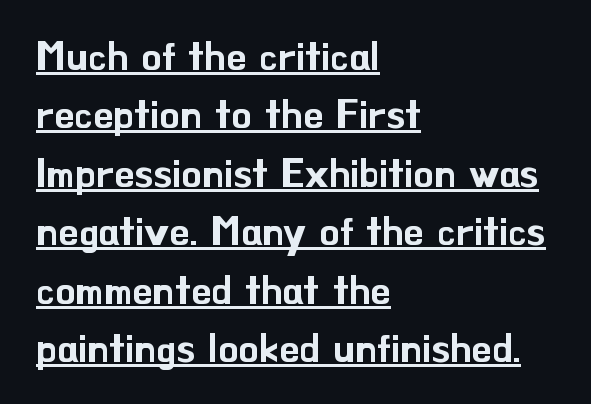
The image shows 40 px sans-serif type, upright; set left-aligned, normal line spacing (1.46x), normal letter spacing, underlined; low stroke contrast and a small x-height.
